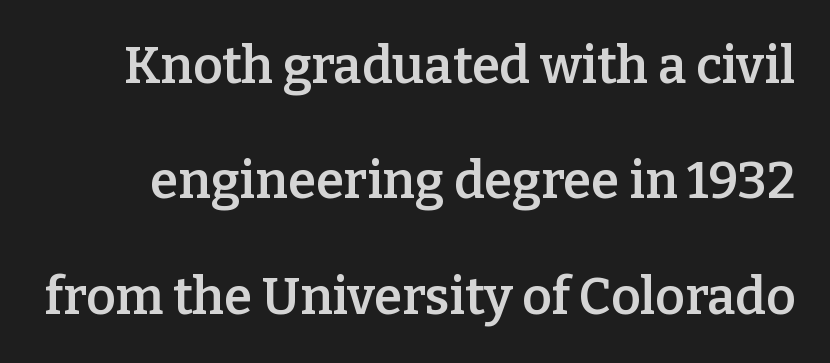
Q: Is the text bold? A: Semi-bold.
Q: Is the text italic (slanted)? A: No, it is upright.
Q: Is the typeface a serif or a sans-serif typeface? A: Serif.
Q: Is the text underlined? A: No.
Q: Is the spacing between letters normal or unusually wide? A: Normal.
Q: Is the spacing between lines tight, normal or loose? A: Loose.
Q: Width (condensed, normal, or wide)? A: Normal.
Q: Stroke contrast? A: Low.
Q: x-height? A: Medium.
Q: Monospaced? A: No.
